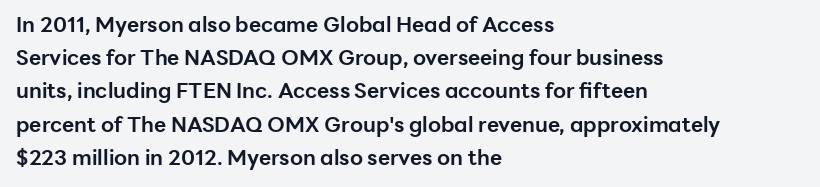
{"italic": "no", "bold": "yes", "underline": "no", "align": "left", "line_spacing": "normal", "line_spacing_ratio": 1.58, "letter_spacing": "normal", "letter_spacing_em": 0.0, "glyph_px": 21}
